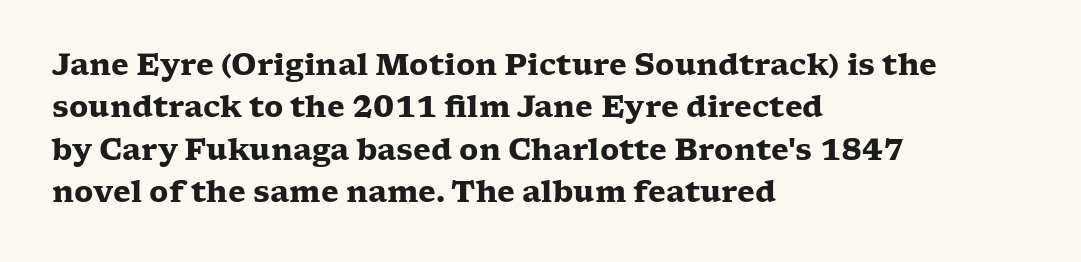
{"serif": "yes", "italic": "no", "bold": "yes", "weight": "heavy", "width": "wide", "stroke_contrast": "low", "x_height": "medium", "monospaced": "no", "underline": "no", "align": "left", "line_spacing": "normal", "line_spacing_ratio": 1.46, "letter_spacing": "normal", "letter_spacing_em": 0.0, "glyph_px": 29}
